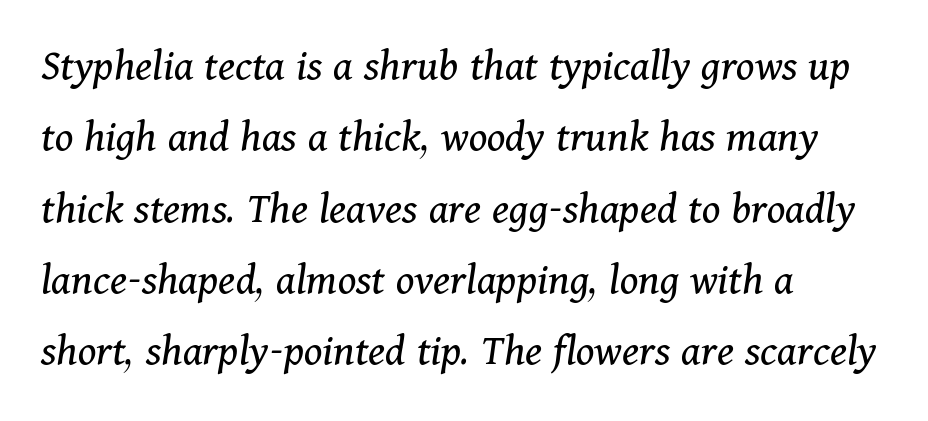
Q: Is the text bold? A: No.
Q: Is the text italic (slanted)? A: Yes, it leans right by about 11 degrees.
Q: Is the typeface a serif or a sans-serif typeface? A: Serif.
Q: Is the text underlined? A: No.
Q: How is the paragraph aligned? A: Left-aligned.
Q: Is the spacing between letters normal or unusually wide? A: Normal.
Q: Is the spacing between lines tight, normal or loose? A: Normal.
Q: Width (condensed, normal, or wide)? A: Normal.
Q: Stroke contrast? A: Medium.
Q: x-height? A: Medium.
Q: Monospaced? A: No.
